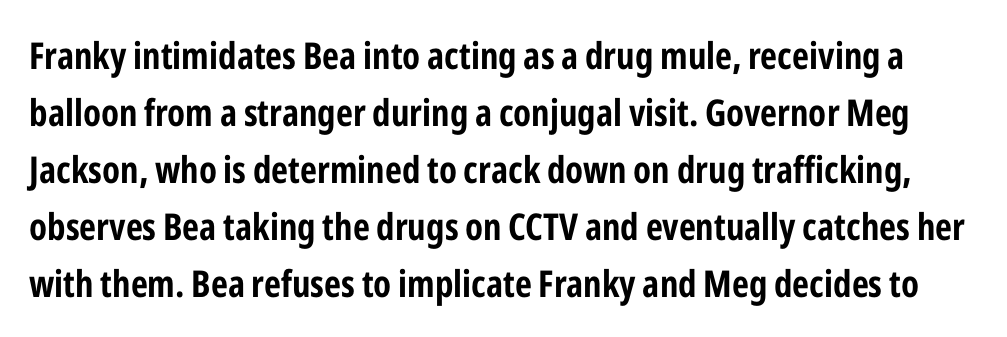
The image shows 37 px bold, condensed sans-serif type, upright; set normal line spacing (1.54x), normal letter spacing, not underlined; low stroke contrast and a medium x-height.
